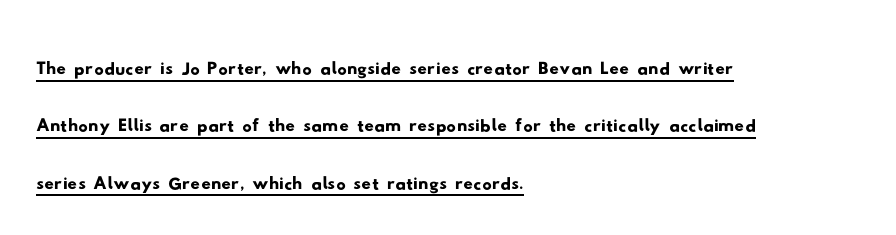
The image shows 47 px wide sans-serif type; set left-aligned, line spacing 1.22x, normal letter spacing, underlined; low stroke contrast and a small x-height.
